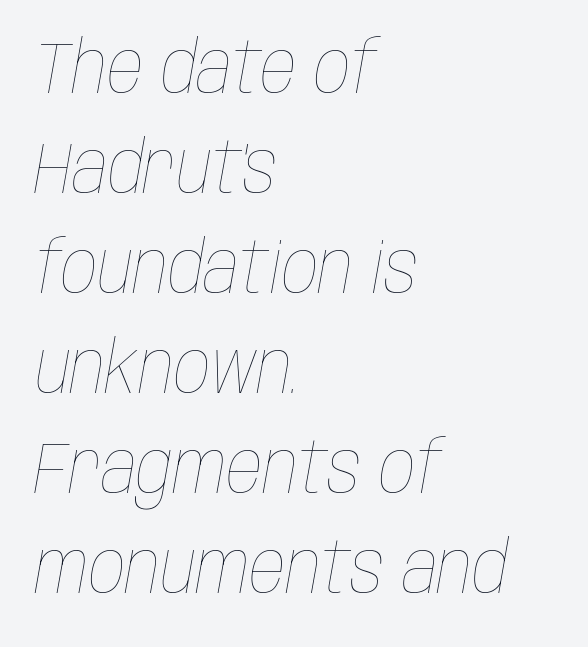
{"italic": "yes", "lean": "right", "slant_degrees": 10, "bold": "no", "weight": "thin", "width": "condensed", "stroke_contrast": "low", "x_height": "large", "monospaced": "no", "underline": "no", "align": "left", "line_spacing": "normal", "line_spacing_ratio": 1.39, "letter_spacing": "normal", "letter_spacing_em": 0.0, "glyph_px": 72}
